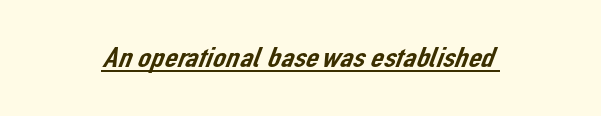
Q: Is the typeface a serif or a sans-serif typeface? A: Sans-serif.
Q: Is the text underlined? A: Yes.
Q: Is the spacing between letters normal or unusually wide? A: Normal.
Q: Width (condensed, normal, or wide)? A: Normal.
Q: Stroke contrast? A: Low.
Q: x-height? A: Medium.
Q: Monospaced? A: No.
